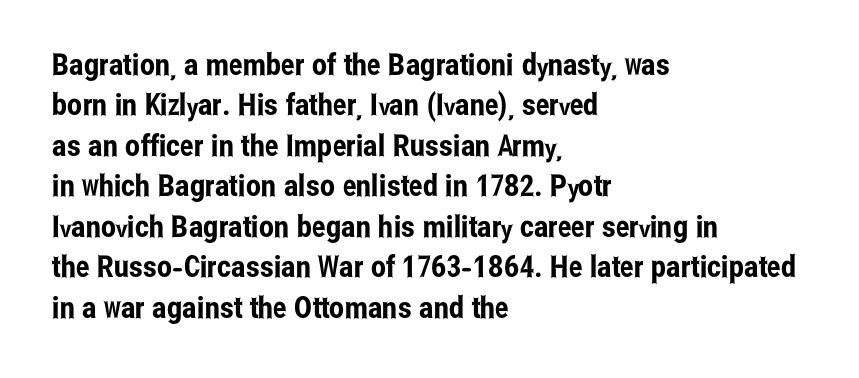
The specimen reads as upright at a glance. The rendering anchors every line to the left-hand side. Is this a fixed-width face? No — the glyphs have proportional, varying widths. In terms of letterform style, serifs are entirely absent. Observe the ordinary spacing: letters are neighbours, not strangers.
